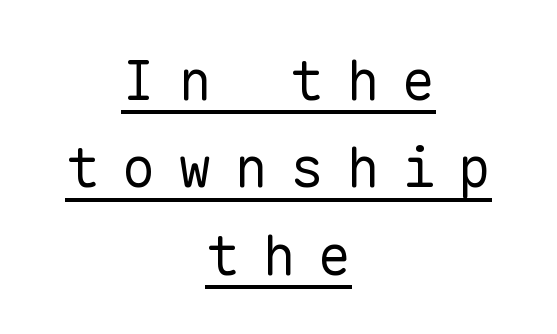
Q: Is the text bold? A: No.
Q: Is the text italic (slanted)? A: No, it is upright.
Q: Is the typeface a serif or a sans-serif typeface? A: Sans-serif.
Q: Is the text underlined? A: Yes.
Q: How is the paragraph aligned? A: Centered.
Q: Is the spacing between letters normal or unusually wide? A: Unusually wide.
Q: Is the spacing between lines tight, normal or loose? A: Normal.
Q: Width (condensed, normal, or wide)? A: Normal.
Q: Stroke contrast? A: Low.
Q: x-height? A: Medium.
Q: Monospaced? A: Yes.
